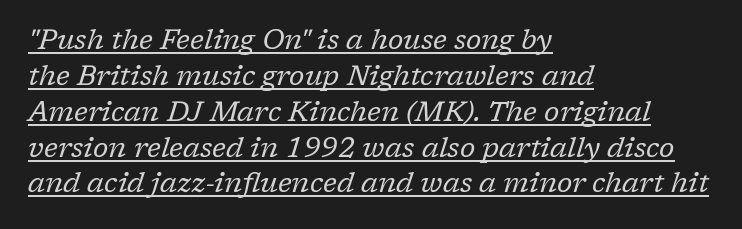
{"serif": "yes", "italic": "yes", "lean": "right", "slant_degrees": 17, "bold": "no", "weight": "regular", "width": "normal", "stroke_contrast": "low", "x_height": "medium", "monospaced": "no", "underline": "yes", "align": "left", "line_spacing": "normal", "line_spacing_ratio": 1.28, "letter_spacing": "normal", "letter_spacing_em": 0.0, "glyph_px": 28}
